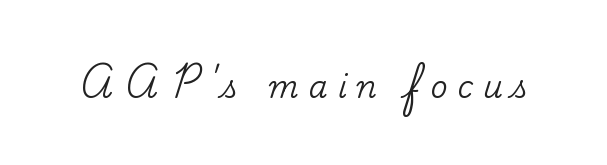
Q: Is the text italic (slanted)? A: Yes.
Q: Is the typeface a serif or a sans-serif typeface? A: Serif.
Q: Is the text underlined? A: No.
Q: Is the spacing between letters normal or unusually wide? A: Unusually wide.
Q: Width (condensed, normal, or wide)? A: Normal.
Q: Stroke contrast? A: Low.
Q: x-height? A: Small.
Q: Monospaced? A: No.
